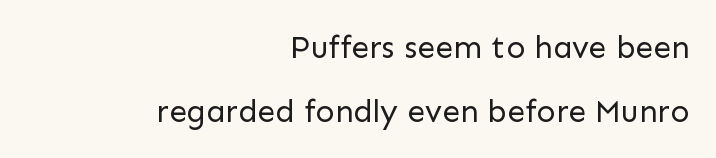
{"serif": "no", "italic": "no", "bold": "no", "weight": "regular", "width": "normal", "stroke_contrast": "low", "x_height": "medium", "monospaced": "no", "underline": "no", "align": "right", "line_spacing": "loose", "line_spacing_ratio": 1.99, "letter_spacing": "normal", "letter_spacing_em": 0.0, "glyph_px": 32}
